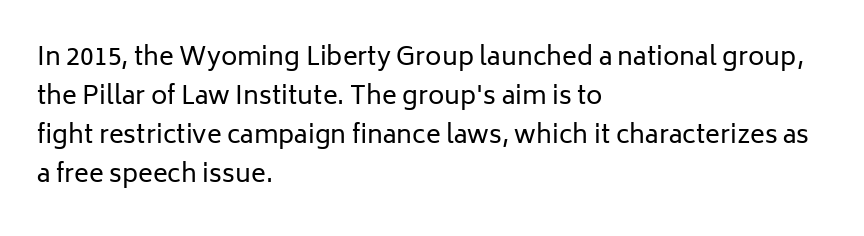
Q: Is the text bold? A: No.
Q: Is the text italic (slanted)? A: No, it is upright.
Q: Is the text underlined? A: No.
Q: How is the paragraph aligned? A: Left-aligned.
Q: Is the spacing between letters normal or unusually wide? A: Normal.
Q: Is the spacing between lines tight, normal or loose? A: Normal.
